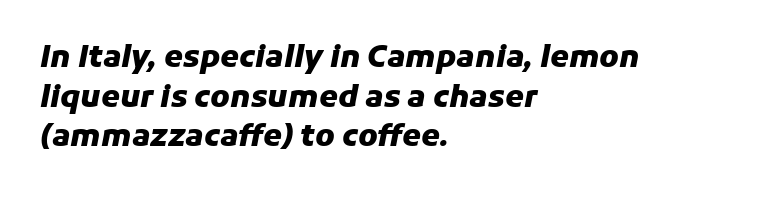
Q: Is the text bold? A: Yes.
Q: Is the text italic (slanted)? A: Yes, it leans right by about 11 degrees.
Q: Is the text underlined? A: No.
Q: How is the paragraph aligned? A: Left-aligned.
Q: Is the spacing between letters normal or unusually wide? A: Normal.
Q: Is the spacing between lines tight, normal or loose? A: Normal.
Q: Width (condensed, normal, or wide)? A: Normal.
Q: Stroke contrast? A: Low.
Q: x-height? A: Medium.
Q: Monospaced? A: No.
